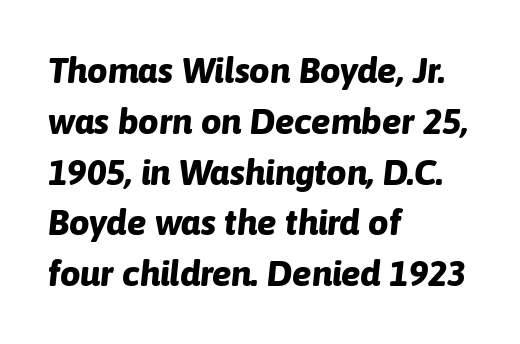
{"italic": "yes", "lean": "right", "slant_degrees": 6, "bold": "yes", "weight": "bold", "width": "normal", "stroke_contrast": "low", "x_height": "medium", "monospaced": "no", "underline": "no", "align": "left", "line_spacing": "normal", "line_spacing_ratio": 1.41, "letter_spacing": "normal", "letter_spacing_em": 0.0, "glyph_px": 36}
